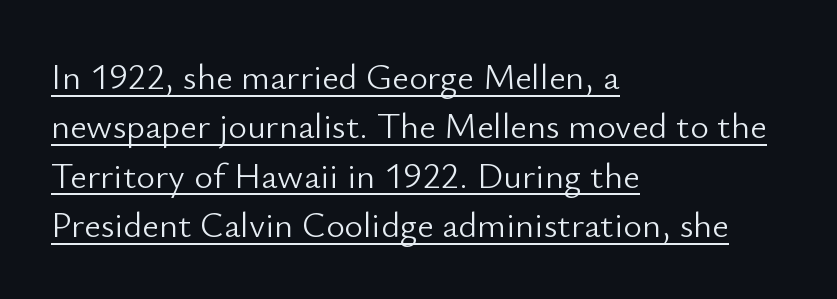
{"serif": "no", "italic": "no", "bold": "no", "weight": "light", "width": "normal", "stroke_contrast": "low", "x_height": "small", "monospaced": "no", "underline": "yes", "align": "left", "line_spacing": "normal", "line_spacing_ratio": 1.37, "letter_spacing": "normal", "letter_spacing_em": 0.0, "glyph_px": 36}
